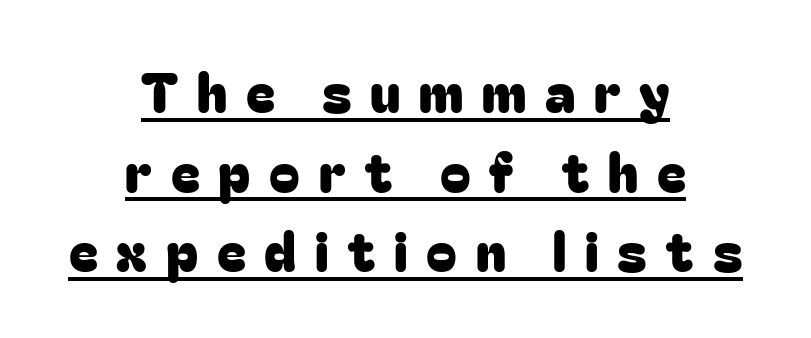
Looks like someone drew a line under every word here. Horizontally, the lines are justified to the midpoint only. Each letter's strokes conclude bluntly, with no projecting serifs. Unlike italic type, these characters show no tilt at all. The vertical gap from one line to the next is medium.
